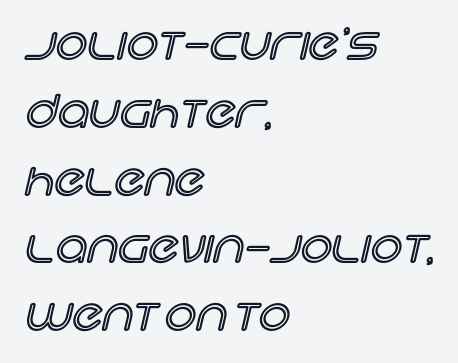
Q: Is the text italic (slanted)? A: Yes.
Q: Is the text underlined? A: No.
Q: How is the paragraph aligned? A: Left-aligned.
Q: Is the spacing between letters normal or unusually wide? A: Normal.
Q: Is the spacing between lines tight, normal or loose? A: Normal.
Q: Width (condensed, normal, or wide)? A: Normal.
Q: x-height? A: Large.
Q: Monospaced? A: No.
